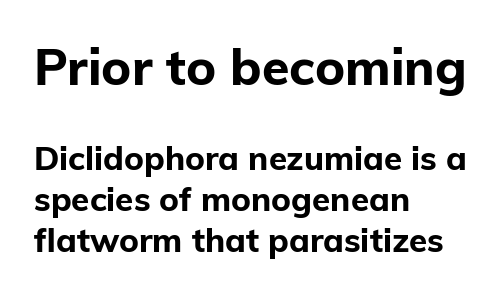
Q: Is the text bold? A: Yes.
Q: Is the text italic (slanted)? A: No, it is upright.
Q: Is the typeface a serif or a sans-serif typeface? A: Sans-serif.
Q: Is the text underlined? A: No.
Q: How is the paragraph aligned? A: Left-aligned.
Q: Is the spacing between letters normal or unusually wide? A: Normal.
Q: Which block of text is set in a larger size, the first (top) or the second (bottom)? A: The first (top) one.
Q: Width (condensed, normal, or wide)? A: Normal.
Q: Stroke contrast? A: Low.
Q: x-height? A: Medium.
Q: Monospaced? A: No.
